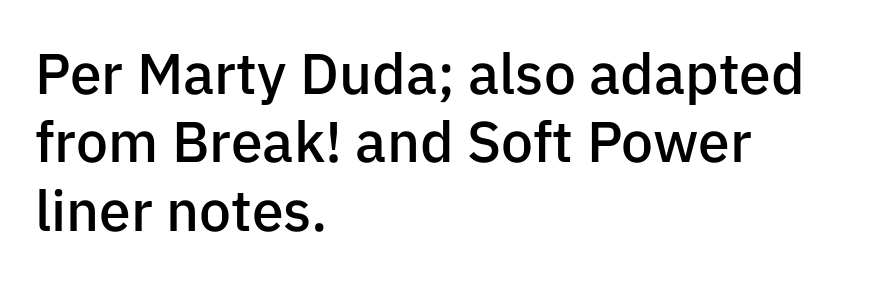
The image shows 57 px semibold sans-serif type, upright; set left-aligned, line spacing 1.2x, normal letter spacing, not underlined; low stroke contrast and a medium x-height.
